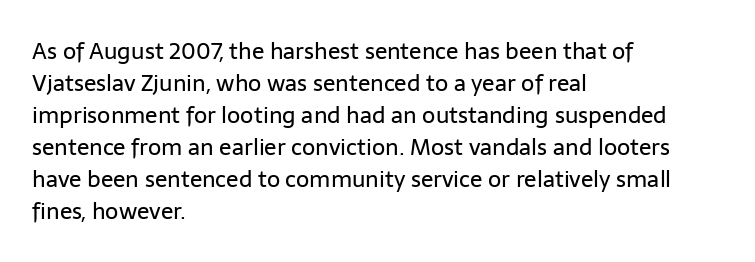
Caption: standard tracking, unaltered. Does the leading feel generous? No, just average. The lines are quadded left. Check the space under the baseline: it is left empty.
